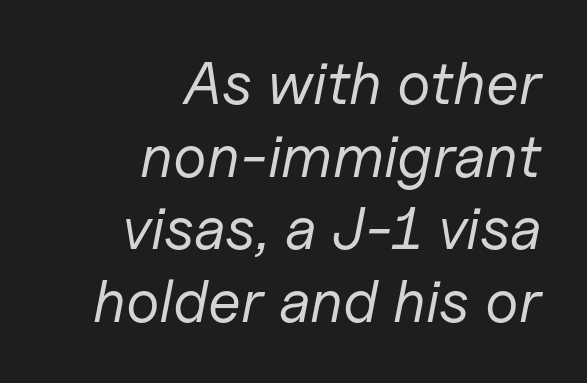
The image shows 60 px regular-weight type, italic (leaning right); set right-aligned, line spacing 1.21x, normal letter spacing, not underlined; low stroke contrast and a medium x-height.
